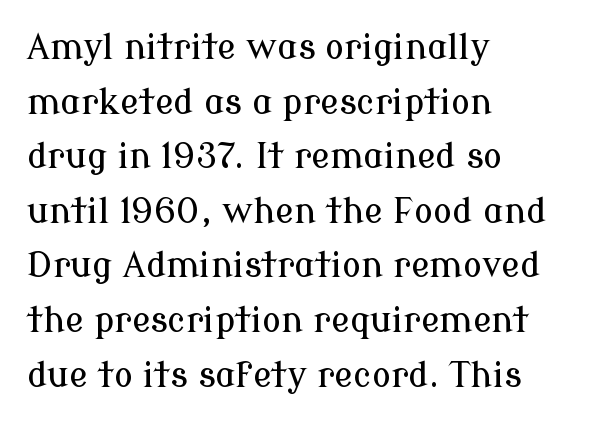
{"serif": "yes", "italic": "no", "width": "normal", "stroke_contrast": "low", "x_height": "medium", "monospaced": "no", "underline": "no", "align": "left", "line_spacing": "normal", "line_spacing_ratio": 1.56, "letter_spacing": "normal", "letter_spacing_em": 0.0, "glyph_px": 35}
